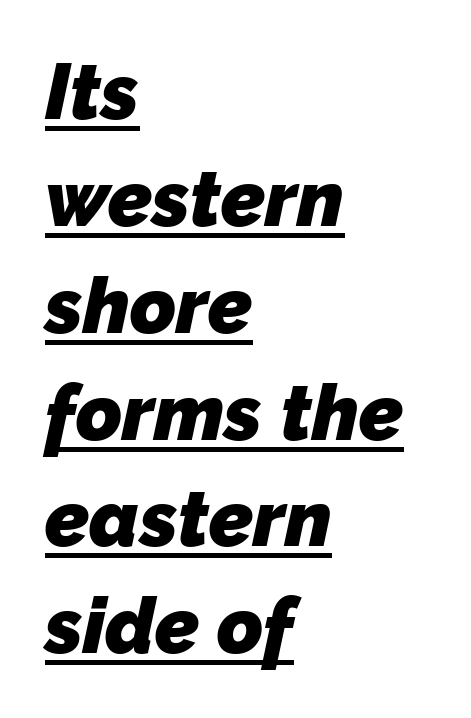
{"serif": "no", "bold": "yes", "weight": "heavy", "width": "normal", "stroke_contrast": "low", "x_height": "medium", "monospaced": "no", "underline": "yes", "align": "left", "line_spacing": "normal", "line_spacing_ratio": 1.37, "letter_spacing": "normal", "letter_spacing_em": 0.0, "glyph_px": 78}
